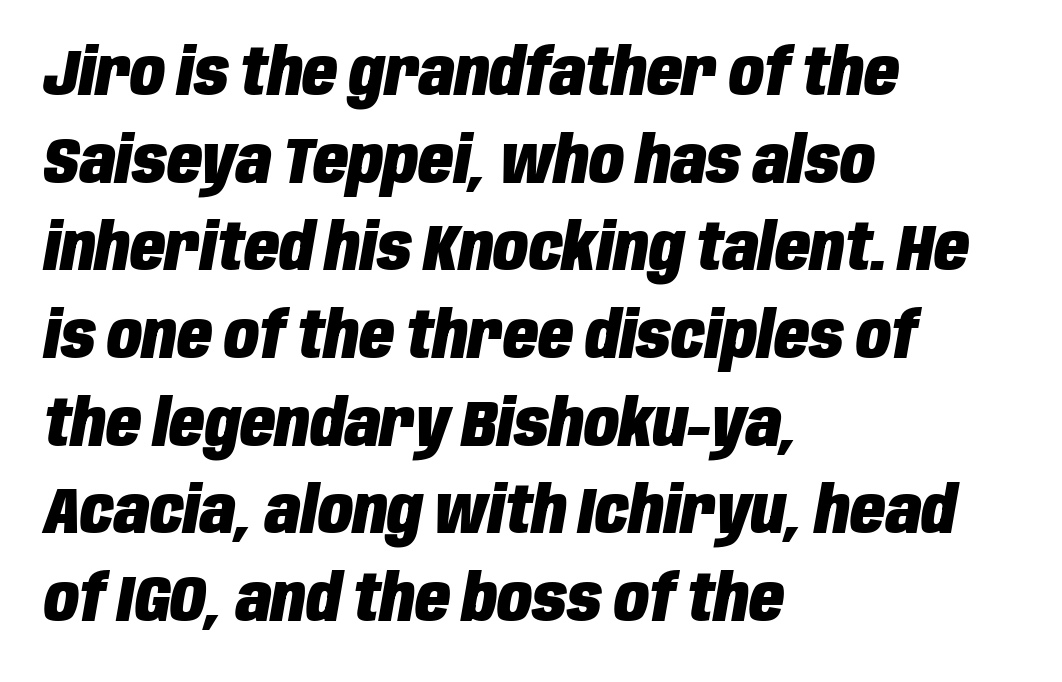
Varying glyph widths throughout — classic text-font behaviour. Compared with a centered layout, this one pins lines to the left instead. The typography opts for an oblique posture over an upright one. Descenders hang freely into open space. Is the letter spacing exaggerated? No — it looks like the ordinary default. How would I describe the line gaps? Plain and ordinary.
